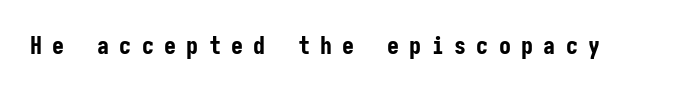
The image shows 24 px bold type, upright; set unusually wide letter spacing (+0.43 em), not underlined.
